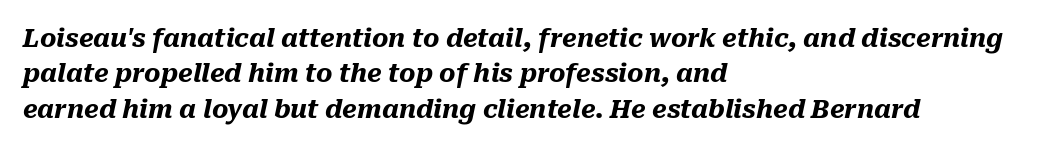
Q: Is the text bold? A: Yes.
Q: Is the text italic (slanted)? A: Yes, it leans right by about 10 degrees.
Q: Is the text underlined? A: No.
Q: How is the paragraph aligned? A: Left-aligned.
Q: Is the spacing between letters normal or unusually wide? A: Normal.
Q: Is the spacing between lines tight, normal or loose? A: Normal.
